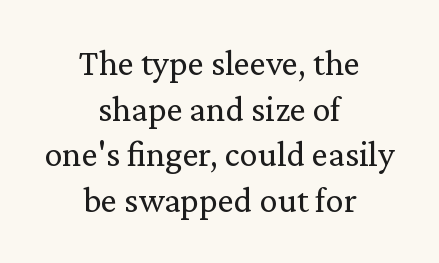
Q: Is the text bold? A: No.
Q: Is the text italic (slanted)? A: No, it is upright.
Q: Is the typeface a serif or a sans-serif typeface? A: Serif.
Q: Is the text underlined? A: No.
Q: How is the paragraph aligned? A: Centered.
Q: Is the spacing between letters normal or unusually wide? A: Normal.
Q: Is the spacing between lines tight, normal or loose? A: Normal.
Q: Width (condensed, normal, or wide)? A: Normal.
Q: Stroke contrast? A: Medium.
Q: x-height? A: Medium.
Q: Monospaced? A: No.
